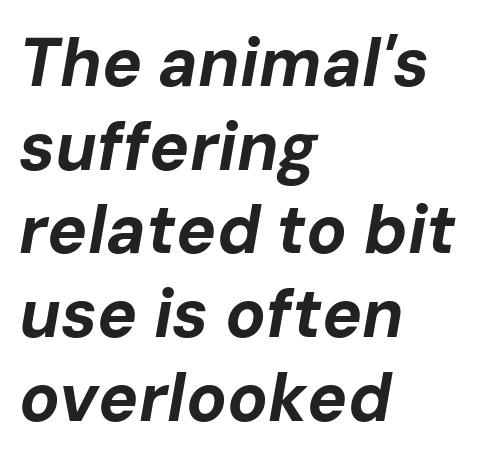
The image shows 67 px bold type, italic (leaning right); set left-aligned, normal line spacing (1.25x), normal letter spacing, not underlined; low stroke contrast and a medium x-height.
